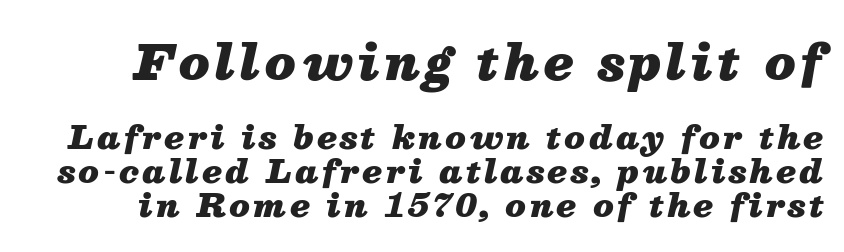
{"italic": "yes", "lean": "right", "slant_degrees": 13, "bold": "yes", "weight": "heavy", "width": "normal", "stroke_contrast": "medium", "x_height": "medium", "monospaced": "no", "underline": "no", "line_spacing": "tight", "line_spacing_ratio": 1.06, "larger_block": "first", "size_ratio": 1.5, "glyph_px": 48}
